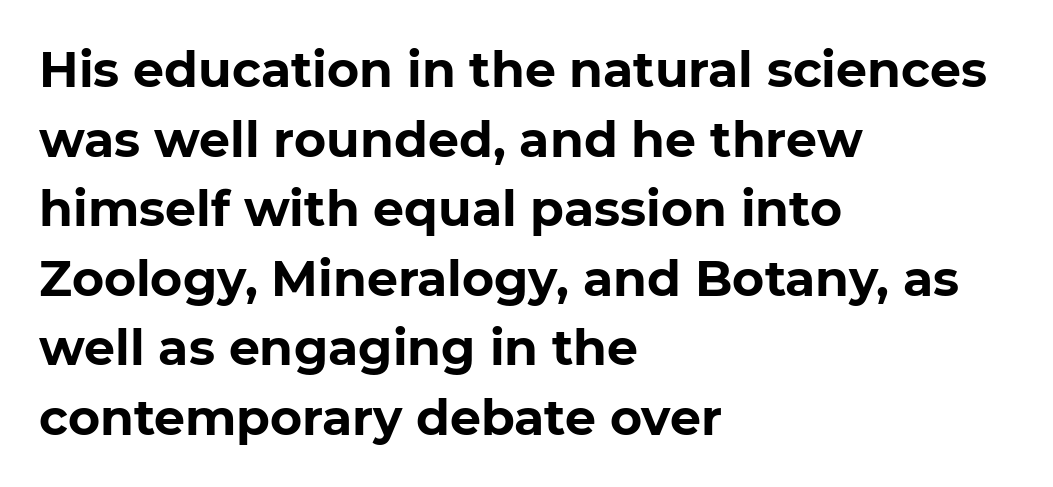
Q: Is the text bold? A: Yes.
Q: Is the text italic (slanted)? A: No, it is upright.
Q: Is the typeface a serif or a sans-serif typeface? A: Sans-serif.
Q: Is the text underlined? A: No.
Q: How is the paragraph aligned? A: Left-aligned.
Q: Is the spacing between letters normal or unusually wide? A: Normal.
Q: Is the spacing between lines tight, normal or loose? A: Normal.
Q: Width (condensed, normal, or wide)? A: Normal.
Q: Stroke contrast? A: Low.
Q: x-height? A: Medium.
Q: Monospaced? A: No.
